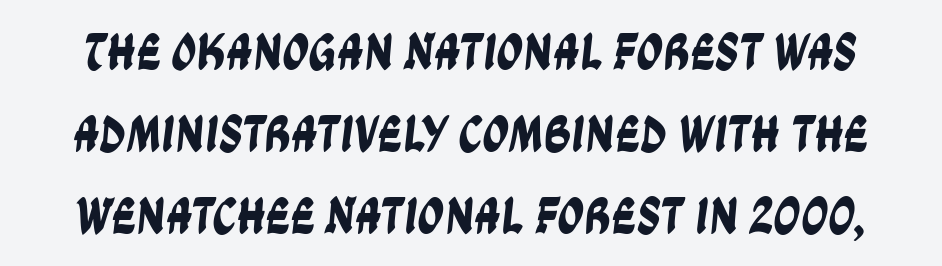
{"serif": "no", "width": "condensed", "stroke_contrast": "low", "x_height": "large", "monospaced": "no", "underline": "no", "line_spacing": "normal", "line_spacing_ratio": 1.55, "letter_spacing": "normal", "letter_spacing_em": 0.0, "glyph_px": 53}
